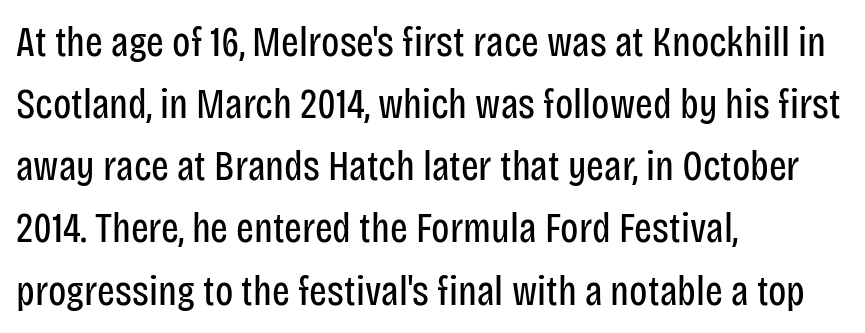
The foot of each line stays bare and open. Observe the absence of serifs on each vertical stroke in this sample. Horizontal alignment here is leftward, the default for most running prose. Here the designer chose a conventional face with non-uniform glyph widths. Is there much room between lines? A standard amount, neither cramped nor airy. Is this a heavy cut? Hardly; it is regular or lighter.
